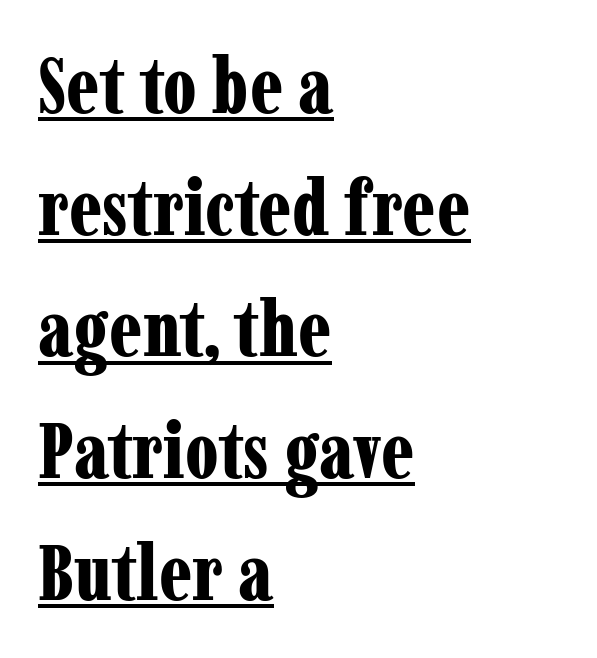
{"serif": "yes", "italic": "no", "bold": "yes", "weight": "bold", "width": "condensed", "stroke_contrast": "low", "x_height": "medium", "monospaced": "no", "underline": "yes", "align": "left", "line_spacing": "normal", "line_spacing_ratio": 1.56, "letter_spacing": "normal", "letter_spacing_em": 0.0, "glyph_px": 78}
